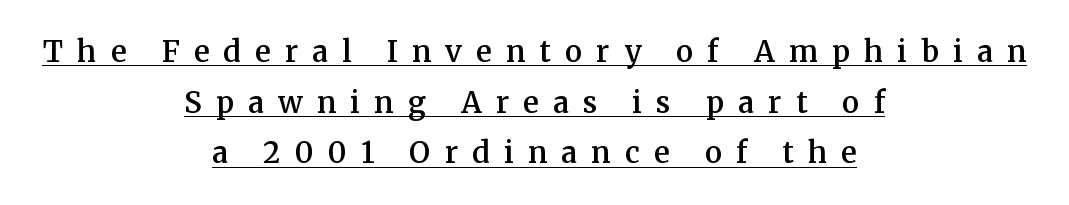
{"serif": "yes", "italic": "no", "bold": "semi", "weight": "semibold", "width": "normal", "stroke_contrast": "medium", "x_height": "medium", "monospaced": "no", "underline": "yes", "align": "center", "line_spacing_ratio": 1.75, "letter_spacing": "wide", "letter_spacing_em": 0.49, "glyph_px": 29}
